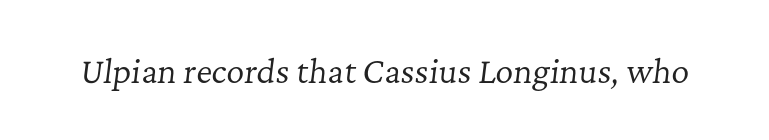
{"serif": "yes", "italic": "yes", "lean": "right", "slant_degrees": 7, "bold": "no", "weight": "regular", "width": "normal", "stroke_contrast": "low", "x_height": "medium", "monospaced": "no", "underline": "no", "letter_spacing": "normal", "letter_spacing_em": 0.0, "glyph_px": 31}
